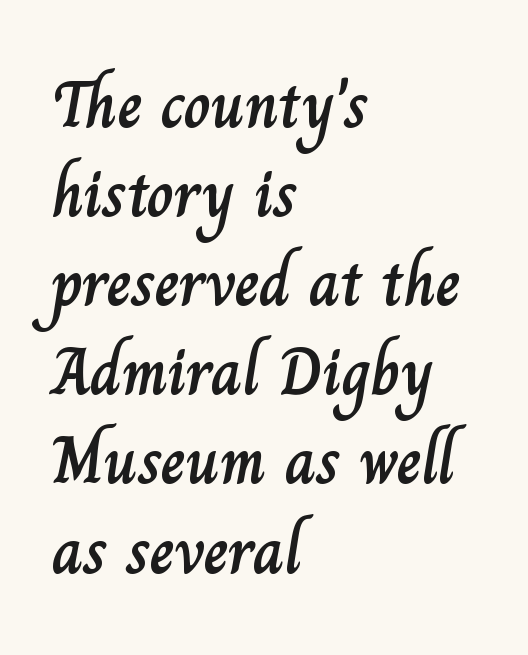
{"width": "normal", "stroke_contrast": "low", "x_height": "small", "monospaced": "no", "underline": "no", "align": "left", "line_spacing": "normal", "line_spacing_ratio": 1.33, "letter_spacing": "normal", "letter_spacing_em": 0.0, "glyph_px": 67}
